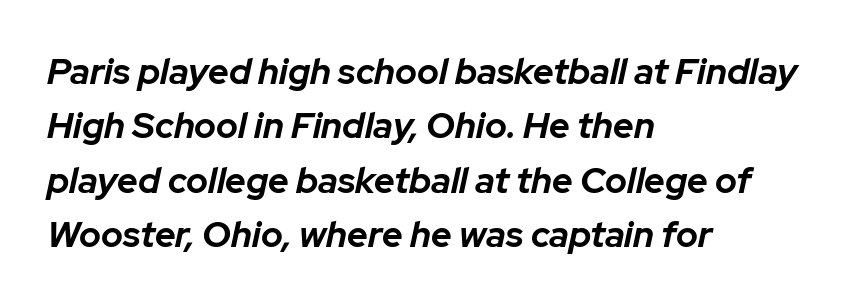
Q: Is the text bold? A: Yes.
Q: Is the text italic (slanted)? A: Yes, it leans right by about 12 degrees.
Q: Is the text underlined? A: No.
Q: How is the paragraph aligned? A: Left-aligned.
Q: Is the spacing between letters normal or unusually wide? A: Normal.
Q: Is the spacing between lines tight, normal or loose? A: Normal.
Q: Width (condensed, normal, or wide)? A: Normal.
Q: Stroke contrast? A: Low.
Q: x-height? A: Medium.
Q: Monospaced? A: No.
